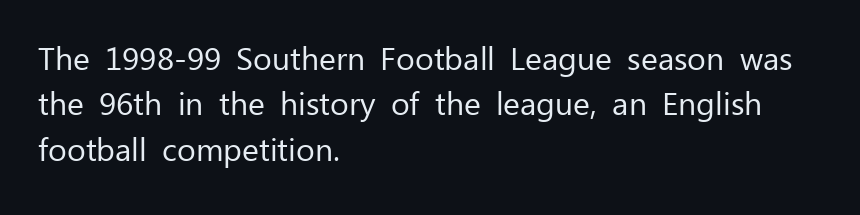
The image shows 32 px regular-weight sans-serif type, upright; set left-aligned, normal line spacing (1.42x), normal letter spacing, not underlined; low stroke contrast and a medium x-height.
